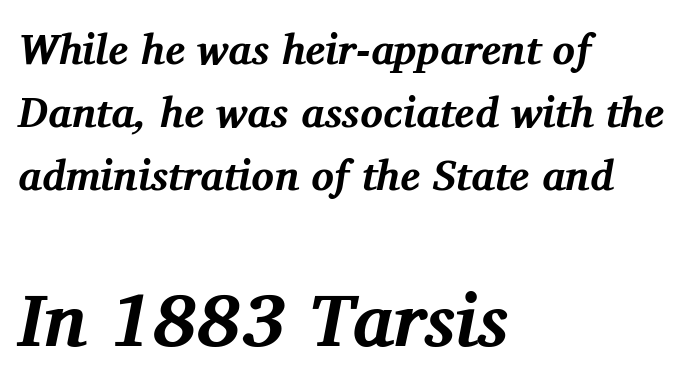
Q: Is the text bold? A: Yes.
Q: Is the text italic (slanted)? A: Yes, it leans right by about 11 degrees.
Q: Is the typeface a serif or a sans-serif typeface? A: Serif.
Q: Is the text underlined? A: No.
Q: How is the paragraph aligned? A: Left-aligned.
Q: Is the spacing between letters normal or unusually wide? A: Normal.
Q: Is the spacing between lines tight, normal or loose? A: Normal.
Q: Which block of text is set in a larger size, the first (top) or the second (bottom)? A: The second (bottom) one.
Q: Width (condensed, normal, or wide)? A: Normal.
Q: Stroke contrast? A: Medium.
Q: x-height? A: Medium.
Q: Monospaced? A: No.
